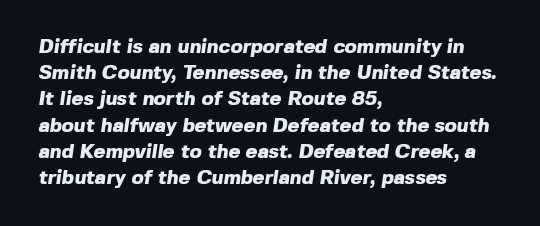
Q: Is the text bold? A: Yes.
Q: Is the text underlined? A: No.
Q: How is the paragraph aligned? A: Left-aligned.
Q: Is the spacing between letters normal or unusually wide? A: Normal.
Q: Is the spacing between lines tight, normal or loose? A: Normal.
